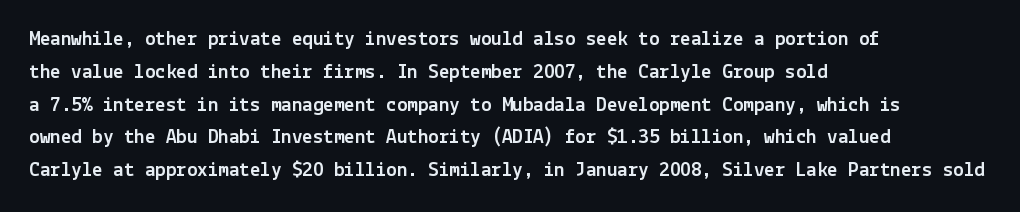
The image shows 21 px text type, upright; set left-aligned, normal line spacing (1.56x), normal letter spacing, not underlined.
